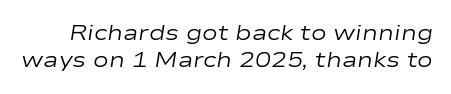
Q: Is the text bold? A: No.
Q: Is the text italic (slanted)? A: Yes, it leans right by about 9 degrees.
Q: Is the text underlined? A: No.
Q: Is the spacing between letters normal or unusually wide? A: Normal.
Q: Is the spacing between lines tight, normal or loose? A: Normal.
